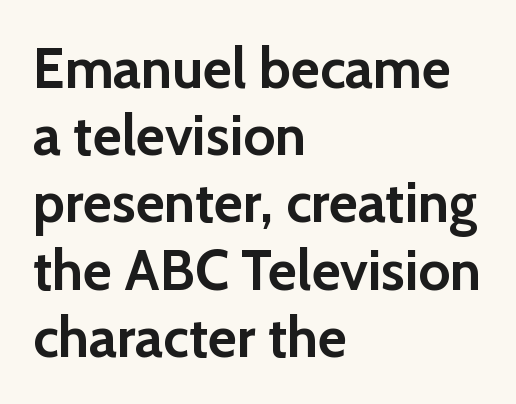
The image shows 56 px semibold sans-serif type, upright; set left-aligned, line spacing 1.2x, normal letter spacing, not underlined; low stroke contrast and a medium x-height.
